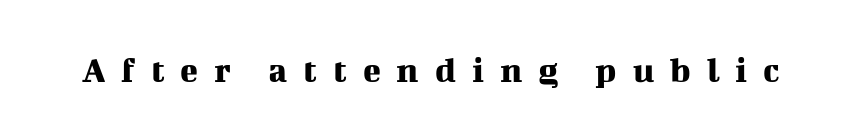
Q: Is the text italic (slanted)? A: No, it is upright.
Q: Is the typeface a serif or a sans-serif typeface? A: Serif.
Q: Is the text underlined? A: No.
Q: Is the spacing between letters normal or unusually wide? A: Unusually wide.
Q: Width (condensed, normal, or wide)? A: Normal.
Q: Stroke contrast? A: Medium.
Q: x-height? A: Medium.
Q: Monospaced? A: No.
